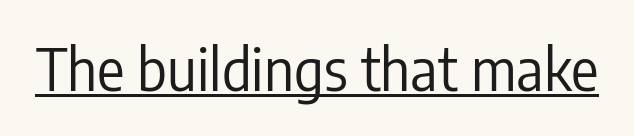
Q: Is the text bold? A: No.
Q: Is the text italic (slanted)? A: No, it is upright.
Q: Is the typeface a serif or a sans-serif typeface? A: Sans-serif.
Q: Is the text underlined? A: Yes.
Q: Is the spacing between letters normal or unusually wide? A: Normal.
Q: Width (condensed, normal, or wide)? A: Condensed.
Q: Stroke contrast? A: Low.
Q: x-height? A: Medium.
Q: Monospaced? A: No.
